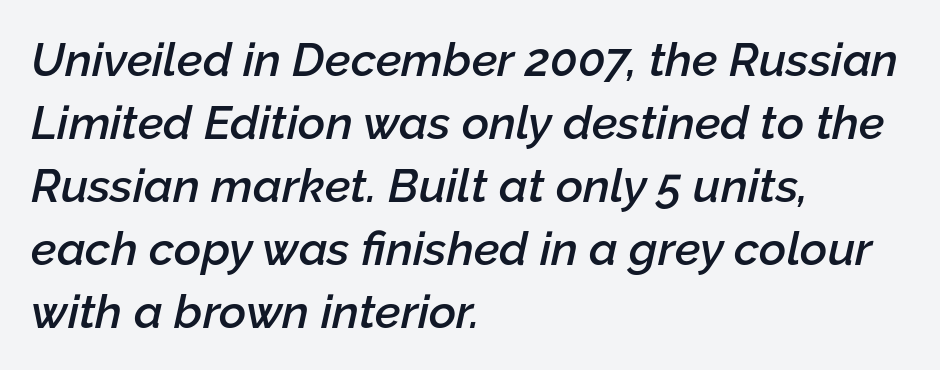
Q: Is the text bold? A: Semi-bold.
Q: Is the text italic (slanted)? A: Yes, it leans right by about 12 degrees.
Q: Is the text underlined? A: No.
Q: How is the paragraph aligned? A: Left-aligned.
Q: Is the spacing between letters normal or unusually wide? A: Normal.
Q: Is the spacing between lines tight, normal or loose? A: Normal.
Q: Width (condensed, normal, or wide)? A: Normal.
Q: Stroke contrast? A: Low.
Q: x-height? A: Medium.
Q: Monospaced? A: No.
